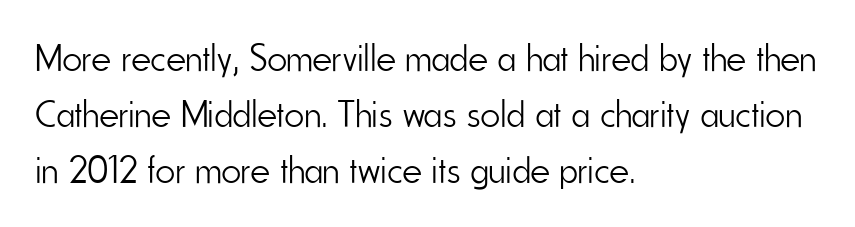
The lettering holds an erect, upright posture throughout. Reading down the column, the eye jumps a familiar distance to each next line. Each row of text sits above clean, open space. Letterform terminals end flat and unadorned throughout the passage. Compared with a centered layout, this one pins lines to the left instead.
